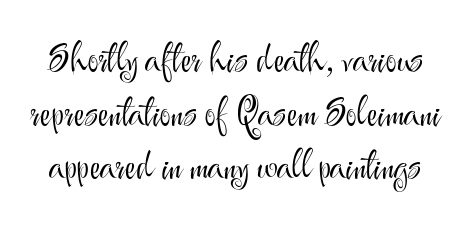
{"serif": "no", "bold": "no", "weight": "light", "width": "normal", "stroke_contrast": "medium", "x_height": "small", "monospaced": "no", "underline": "no", "line_spacing": "normal", "line_spacing_ratio": 1.41, "letter_spacing": "normal", "letter_spacing_em": 0.0, "glyph_px": 38}
